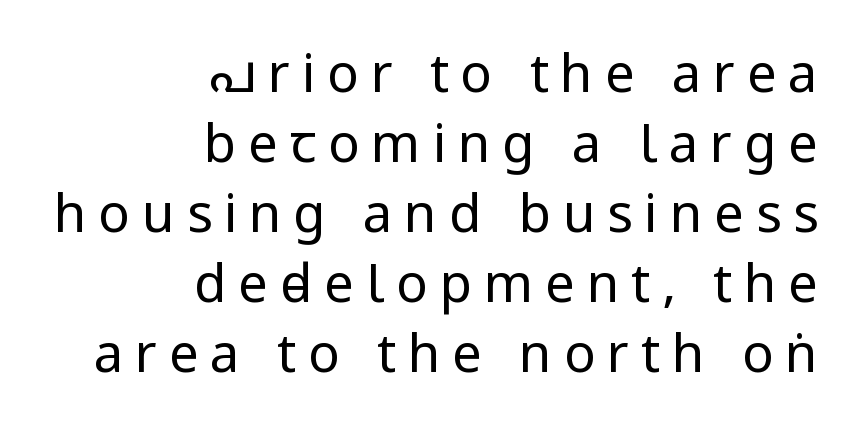
Q: Is the text bold? A: No.
Q: Is the text italic (slanted)? A: No, it is upright.
Q: Is the typeface a serif or a sans-serif typeface? A: Sans-serif.
Q: Is the text underlined? A: No.
Q: How is the paragraph aligned? A: Right-aligned.
Q: Is the spacing between letters normal or unusually wide? A: Unusually wide.
Q: Is the spacing between lines tight, normal or loose? A: Normal.
Q: Width (condensed, normal, or wide)? A: Condensed.
Q: Stroke contrast? A: Low.
Q: x-height? A: Large.
Q: Monospaced? A: No.
